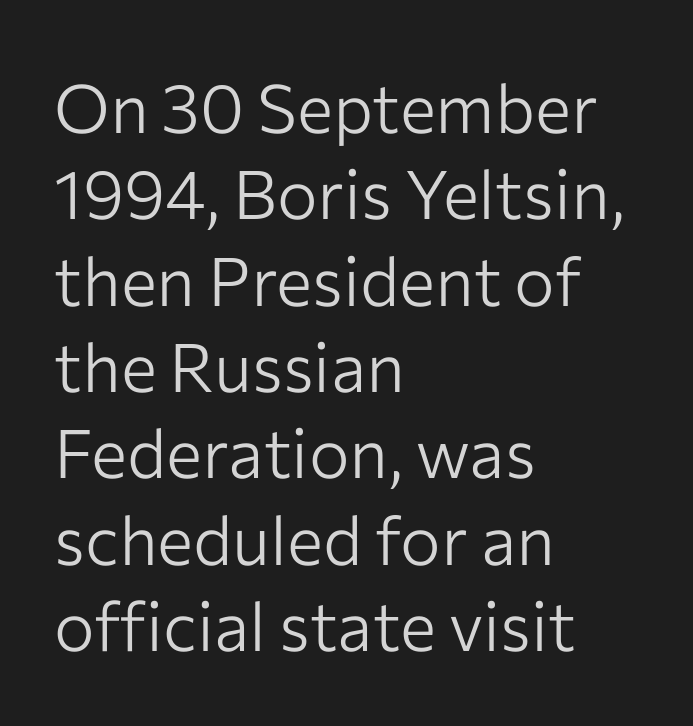
Q: Is the text bold? A: No.
Q: Is the text italic (slanted)? A: No, it is upright.
Q: Is the typeface a serif or a sans-serif typeface? A: Sans-serif.
Q: Is the text underlined? A: No.
Q: How is the paragraph aligned? A: Left-aligned.
Q: Is the spacing between letters normal or unusually wide? A: Normal.
Q: Is the spacing between lines tight, normal or loose? A: Normal.
Q: Width (condensed, normal, or wide)? A: Normal.
Q: Stroke contrast? A: Low.
Q: x-height? A: Medium.
Q: Monospaced? A: No.
